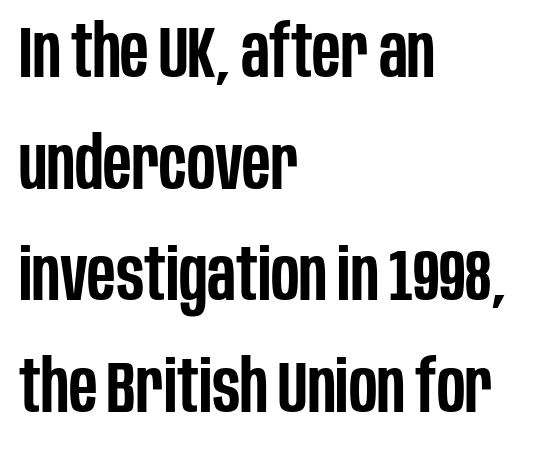
The ragged edge is on the right, which tells us the setting is flush left. Characters follow at the spacing the type designer built in. What kind of face is this? One without serifs — a sans. The lines sit at an ordinary, default distance from one another. You could not count columns in this text — the font is proportionally spaced. Upright lettering throughout.
